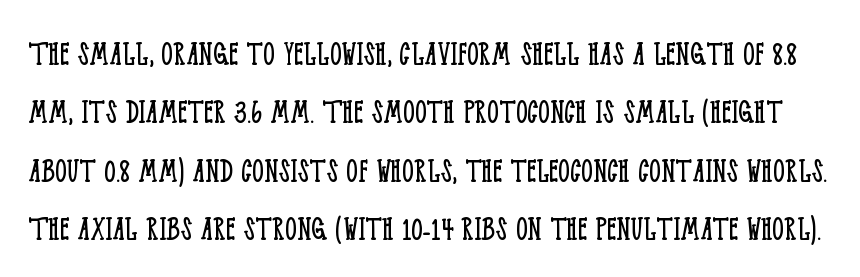
{"serif": "yes", "italic": "no", "bold": "no", "weight": "light", "width": "condensed", "stroke_contrast": "low", "x_height": "large", "monospaced": "no", "underline": "no", "line_spacing": "normal", "line_spacing_ratio": 1.58, "letter_spacing": "normal", "letter_spacing_em": 0.0, "glyph_px": 37}
